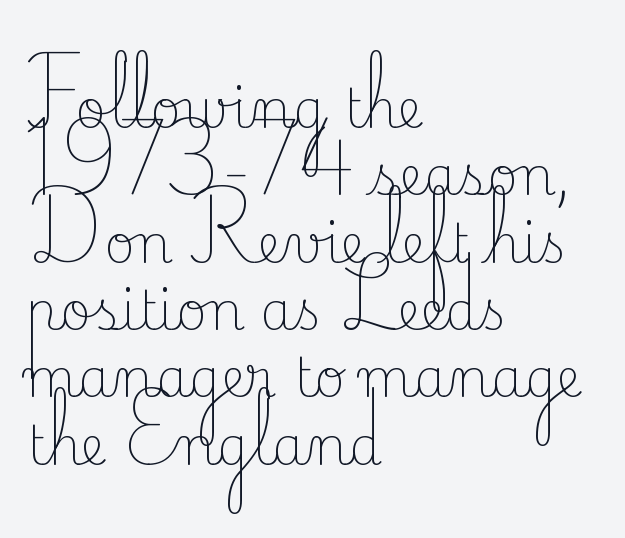
Q: Is the text bold? A: No.
Q: Is the text italic (slanted)? A: No, it is upright.
Q: Is the typeface a serif or a sans-serif typeface? A: Serif.
Q: Is the text underlined? A: No.
Q: How is the paragraph aligned? A: Left-aligned.
Q: Is the spacing between letters normal or unusually wide? A: Normal.
Q: Is the spacing between lines tight, normal or loose? A: Normal.
Q: Width (condensed, normal, or wide)? A: Normal.
Q: Stroke contrast? A: Low.
Q: x-height? A: Small.
Q: Monospaced? A: No.
